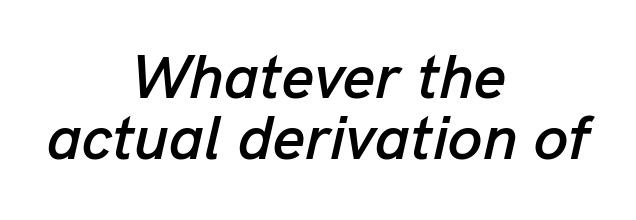
Q: Is the text italic (slanted)? A: Yes, it leans right by about 13 degrees.
Q: Is the text underlined? A: No.
Q: How is the paragraph aligned? A: Centered.
Q: Is the spacing between letters normal or unusually wide? A: Normal.
Q: Is the spacing between lines tight, normal or loose? A: Tight.
Q: Width (condensed, normal, or wide)? A: Normal.
Q: Stroke contrast? A: Low.
Q: x-height? A: Medium.
Q: Monospaced? A: No.
